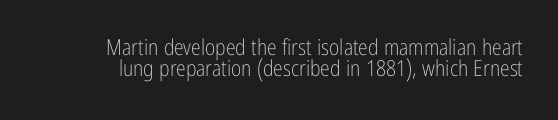
{"italic": "no", "bold": "no", "underline": "no", "line_spacing": "tight", "line_spacing_ratio": 0.95, "letter_spacing": "normal", "letter_spacing_em": 0.0, "glyph_px": 22}
